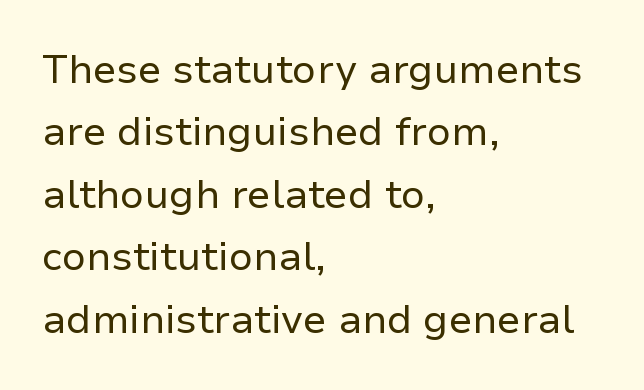
Q: Is the text bold? A: No.
Q: Is the text italic (slanted)? A: No, it is upright.
Q: Is the typeface a serif or a sans-serif typeface? A: Sans-serif.
Q: Is the text underlined? A: No.
Q: How is the paragraph aligned? A: Left-aligned.
Q: Is the spacing between letters normal or unusually wide? A: Normal.
Q: Is the spacing between lines tight, normal or loose? A: Normal.
Q: Width (condensed, normal, or wide)? A: Normal.
Q: Stroke contrast? A: Low.
Q: x-height? A: Medium.
Q: Monospaced? A: No.
